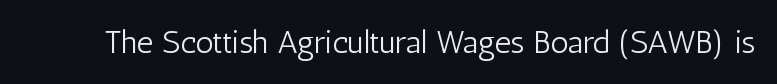
{"serif": "no", "italic": "no", "bold": "no", "weight": "light", "width": "condensed", "stroke_contrast": "low", "x_height": "medium", "monospaced": "no", "underline": "no", "letter_spacing": "normal", "letter_spacing_em": 0.0, "glyph_px": 32}
